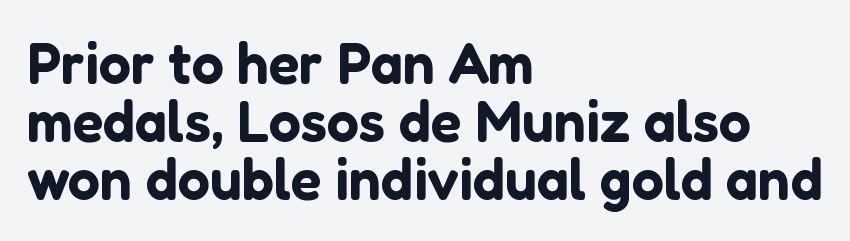
{"serif": "no", "italic": "no", "width": "normal", "stroke_contrast": "low", "x_height": "medium", "monospaced": "no", "underline": "no", "align": "left", "line_spacing": "tight", "line_spacing_ratio": 1.02, "letter_spacing": "normal", "letter_spacing_em": 0.0, "glyph_px": 57}
